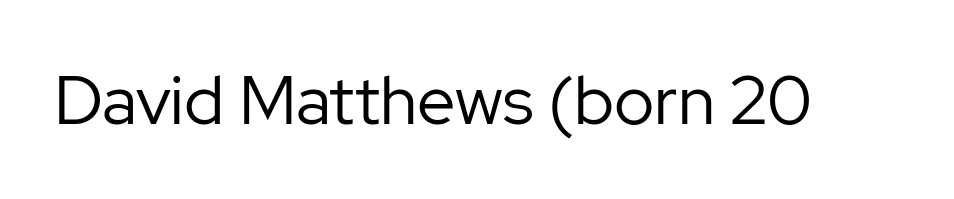
Nothing heavy about these letters — not bold at all. The rendering uses natural spacing where letterforms have individual widths. The characters display no serif detailing; their extremities are plain. There is no visible air inserted between adjacent glyphs. Clear beneath every line of the passage.
